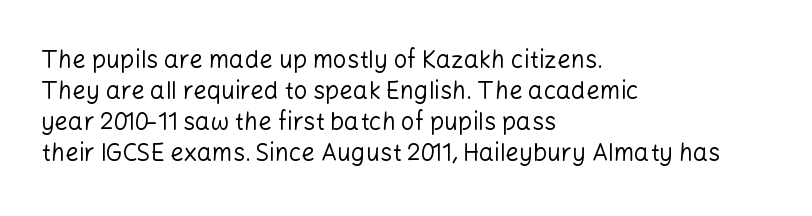
These lines keep a tight, regular rhythm from letter to letter. Notice how descenders clear the ascenders below comfortably — that's standard leading. These lines were composed using upright roman letters. One-word summary of the alignment: left. Nobody drew a line under any word here. The typesetting does not lean heavy: it is not bold.
